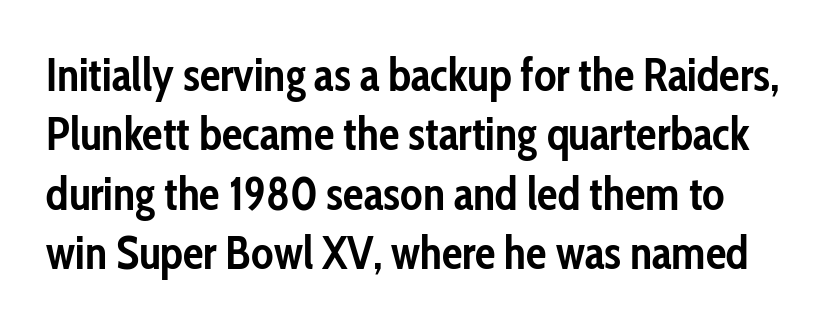
There is no visible air inserted between adjacent glyphs. Does the lettering tilt? It doesn't — this is upright. Does the type have serifs? No, each stem ends abruptly. Plain, unruled lines of type.
